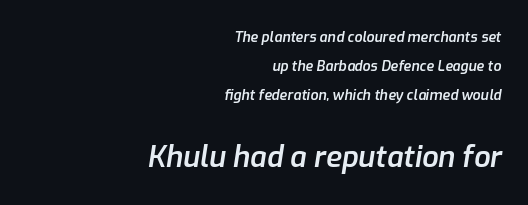
Just letters on the line, the space beneath them empty. Varying glyph widths throughout — classic text-font behaviour. If you drew a line through each stem, it would be angled. Nobody touched the tracking dial on this one.
